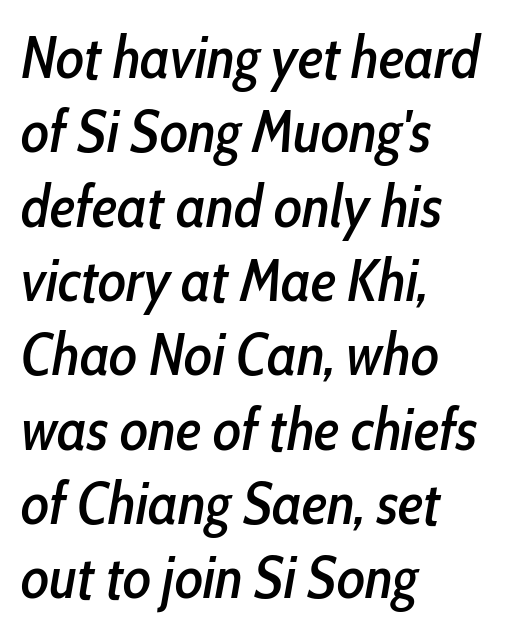
How would I describe the line gaps? Plain and ordinary. This sample is left-justified, so line endings fall wherever the words run out. Is this a fixed-width face? No — the glyphs have proportional, varying widths. The strip under each line holds only bare page. Slanted lettering throughout. The rendering keeps characters at their native spacing.
